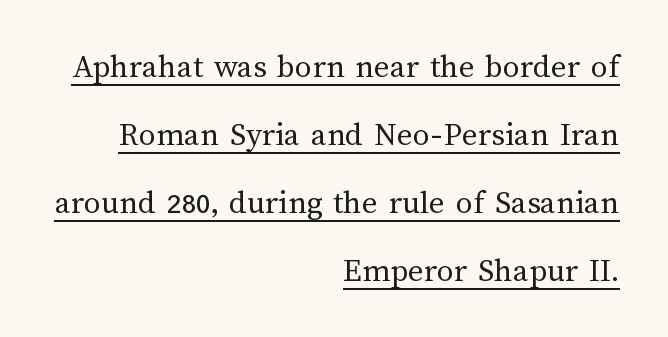
{"italic": "no", "bold": "no", "weight": "regular", "width": "normal", "stroke_contrast": "medium", "x_height": "medium", "monospaced": "no", "underline": "yes", "align": "right", "line_spacing": "loose", "line_spacing_ratio": 2.0, "letter_spacing": "normal", "letter_spacing_em": 0.0, "glyph_px": 34}
